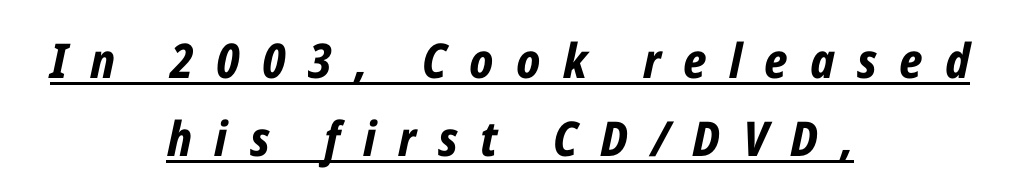
Words appear elongated and porous because spacing is wide. These lines stack symmetrically, like a column narrowing and widening about its center. The passage shown is emphatically bold. These lines were composed using italics.
